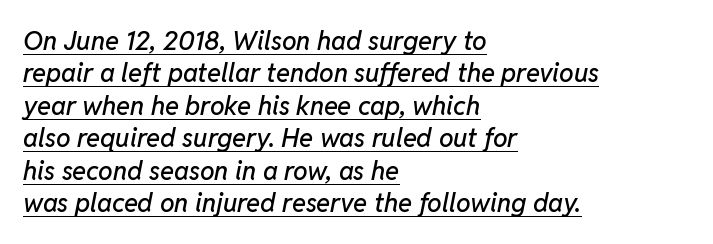
{"italic": "yes", "lean": "right", "slant_degrees": 11, "underline": "yes", "align": "left", "line_spacing": "normal", "line_spacing_ratio": 1.25, "letter_spacing": "normal", "letter_spacing_em": 0.0, "glyph_px": 26}
